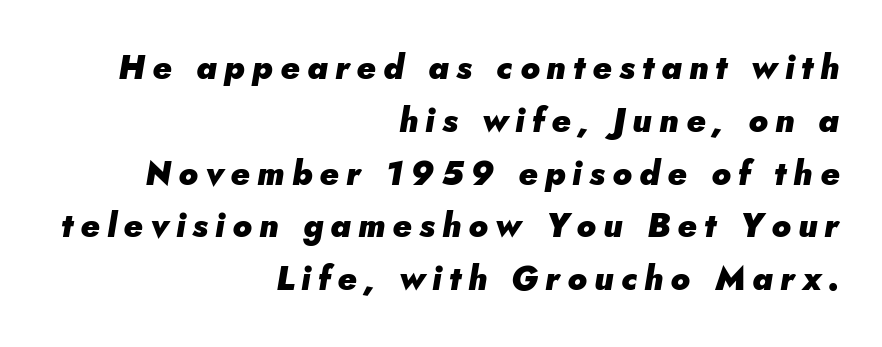
Horizontally, the lines are justified to the trailing edge only. A typesetter would call this heavily tracked-out type. This rendering features lettering with no underline. Varying glyph widths throughout — classic text-font behaviour. The rendering uses a bold face; every stroke is thick and dark. A normal amount of white space separates one row of letters from the next.
